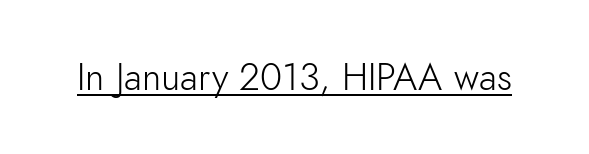
The image shows 38 px light sans-serif type, upright; set normal letter spacing, underlined; low stroke contrast and a small x-height.
